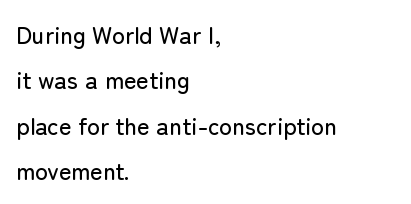
{"italic": "no", "underline": "no", "align": "left", "line_spacing_ratio": 1.89, "letter_spacing": "normal", "letter_spacing_em": 0.0, "glyph_px": 24}
